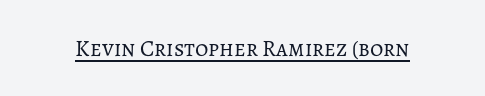
The image shows 23 px text type, upright; set normal letter spacing, underlined.
